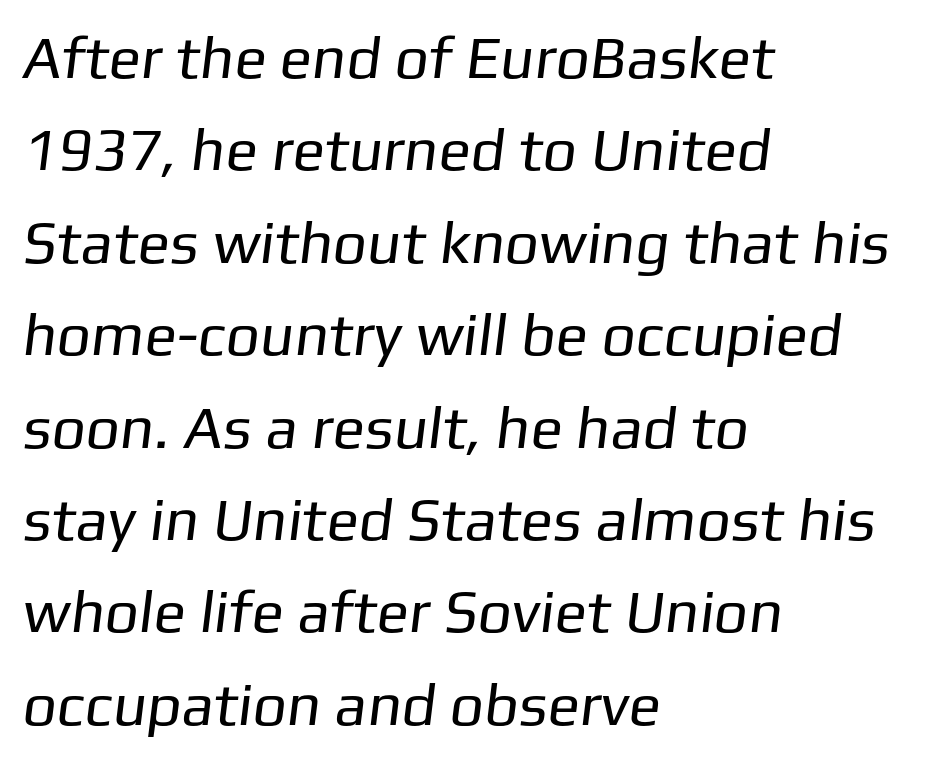
{"serif": "no", "bold": "no", "weight": "regular", "width": "normal", "stroke_contrast": "low", "x_height": "medium", "monospaced": "no", "underline": "no", "align": "left", "line_spacing": "normal", "line_spacing_ratio": 1.54, "letter_spacing": "normal", "letter_spacing_em": 0.0, "glyph_px": 60}
